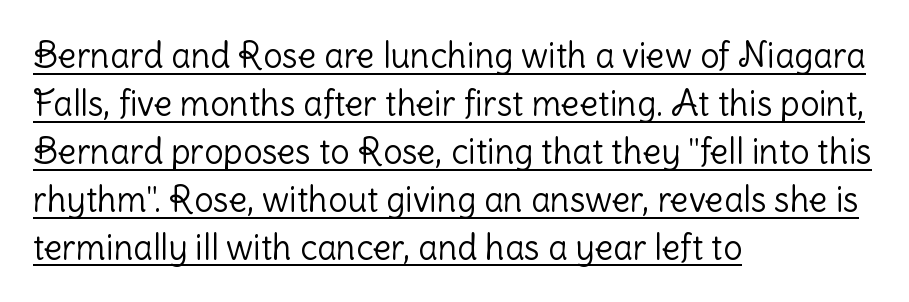
{"serif": "no", "italic": "no", "bold": "no", "weight": "light", "width": "normal", "stroke_contrast": "low", "x_height": "medium", "monospaced": "no", "underline": "yes", "align": "left", "line_spacing": "normal", "line_spacing_ratio": 1.41, "letter_spacing": "normal", "letter_spacing_em": 0.0, "glyph_px": 34}
